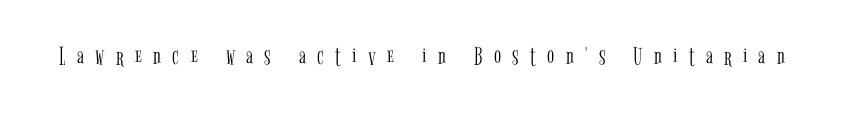
{"italic": "no", "bold": "no", "underline": "no", "letter_spacing": "wide", "letter_spacing_em": 0.44, "glyph_px": 26}
